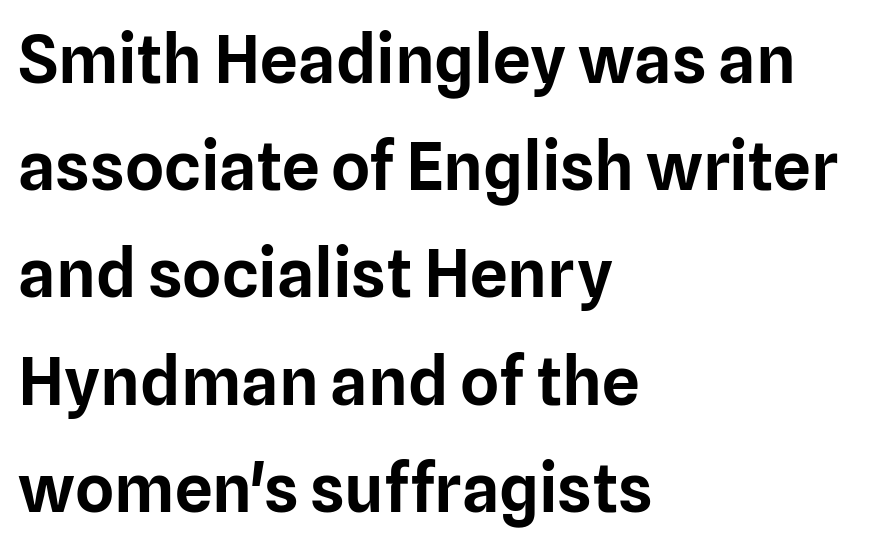
Q: Is the text italic (slanted)? A: No, it is upright.
Q: Is the typeface a serif or a sans-serif typeface? A: Sans-serif.
Q: Is the text underlined? A: No.
Q: How is the paragraph aligned? A: Left-aligned.
Q: Is the spacing between letters normal or unusually wide? A: Normal.
Q: Is the spacing between lines tight, normal or loose? A: Normal.
Q: Width (condensed, normal, or wide)? A: Normal.
Q: Stroke contrast? A: Low.
Q: x-height? A: Medium.
Q: Monospaced? A: No.
